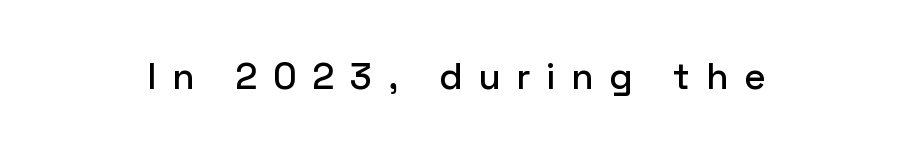
The image shows 37 px sans-serif type, upright; set unusually wide letter spacing (+0.42 em), not underlined; low stroke contrast and a medium x-height.
